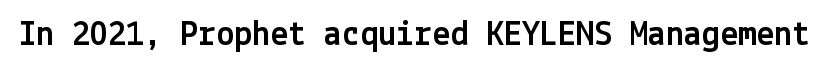
Q: Is the text italic (slanted)? A: No, it is upright.
Q: Is the typeface a serif or a sans-serif typeface? A: Sans-serif.
Q: Is the text underlined? A: No.
Q: Is the spacing between letters normal or unusually wide? A: Normal.
Q: Width (condensed, normal, or wide)? A: Normal.
Q: x-height? A: Medium.
